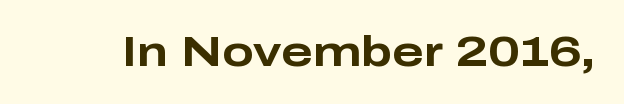
Q: Is the text bold? A: Yes.
Q: Is the text italic (slanted)? A: No, it is upright.
Q: Is the typeface a serif or a sans-serif typeface? A: Sans-serif.
Q: Is the text underlined? A: No.
Q: Is the spacing between letters normal or unusually wide? A: Normal.
Q: Width (condensed, normal, or wide)? A: Wide.
Q: Stroke contrast? A: Low.
Q: x-height? A: Medium.
Q: Monospaced? A: No.
